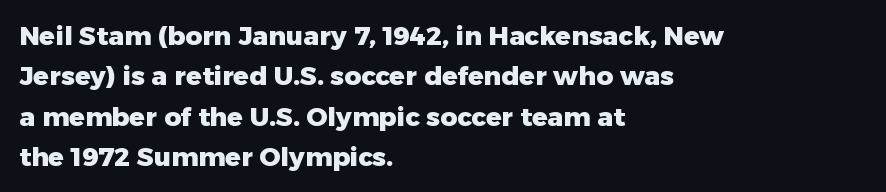
A classic flush-left, rag-right setting is used for this passage. Rows of type keep a routine distance in the vertical direction. Descenders are the only things crossing below the line. The strokes are fattened all the way to bold. Tracking value appears to be zero — textbook default spacing.
